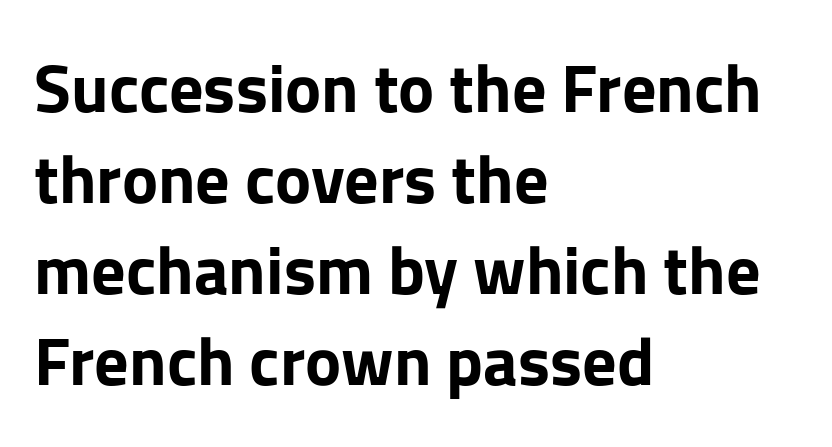
Q: Is the text bold? A: Yes.
Q: Is the text italic (slanted)? A: No, it is upright.
Q: Is the typeface a serif or a sans-serif typeface? A: Sans-serif.
Q: Is the text underlined? A: No.
Q: How is the paragraph aligned? A: Left-aligned.
Q: Is the spacing between letters normal or unusually wide? A: Normal.
Q: Is the spacing between lines tight, normal or loose? A: Normal.
Q: Width (condensed, normal, or wide)? A: Normal.
Q: Stroke contrast? A: Low.
Q: x-height? A: Medium.
Q: Monospaced? A: No.
